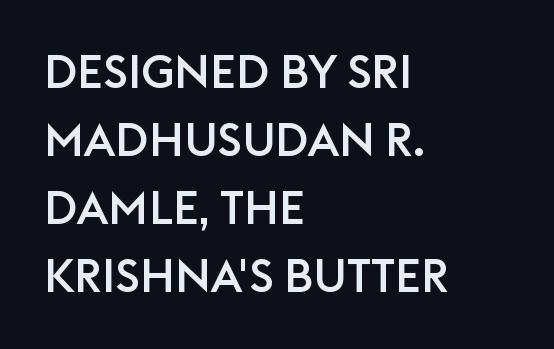
{"serif": "no", "italic": "no", "width": "normal", "stroke_contrast": "low", "x_height": "large", "monospaced": "no", "underline": "no", "align": "left", "line_spacing": "normal", "line_spacing_ratio": 1.48, "letter_spacing": "normal", "letter_spacing_em": 0.0, "glyph_px": 46}
